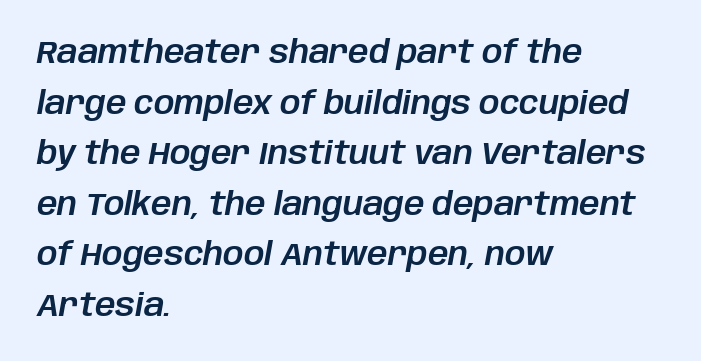
Is there much room between lines? A standard amount, neither cramped nor airy. You could not count columns in this text — the font is proportionally spaced. Looking at the ascenders, they clearly lean. Check the space under the baseline: it is left empty. The text block is weighted toward the left margin, trailing off unevenly rightward.
